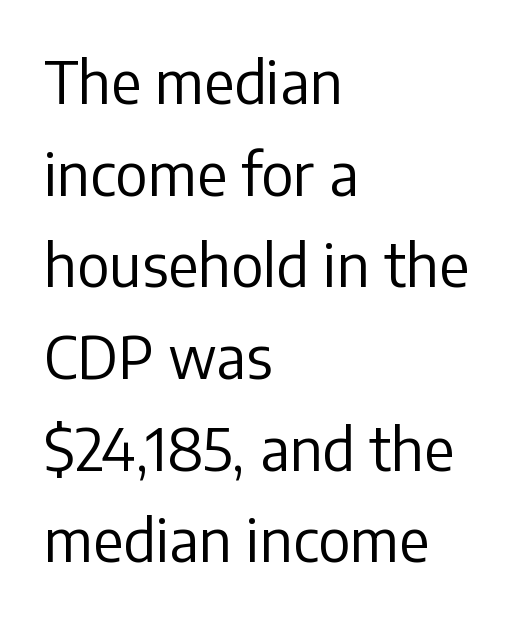
{"serif": "no", "italic": "no", "bold": "no", "weight": "regular", "width": "normal", "stroke_contrast": "low", "x_height": "medium", "monospaced": "no", "underline": "no", "align": "left", "line_spacing": "normal", "line_spacing_ratio": 1.58, "letter_spacing": "normal", "letter_spacing_em": 0.0, "glyph_px": 58}
